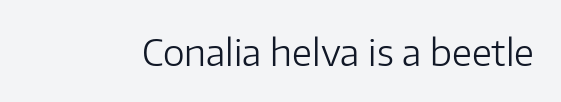
Unmarked baselines from the first word to the last. This is not heavy type; no bold has been used. The font's upright variant was chosen for this text. There is no visible air inserted between adjacent glyphs. These lines are rendered in a variable-pitch font. The characters display no serif detailing; their extremities are plain.
